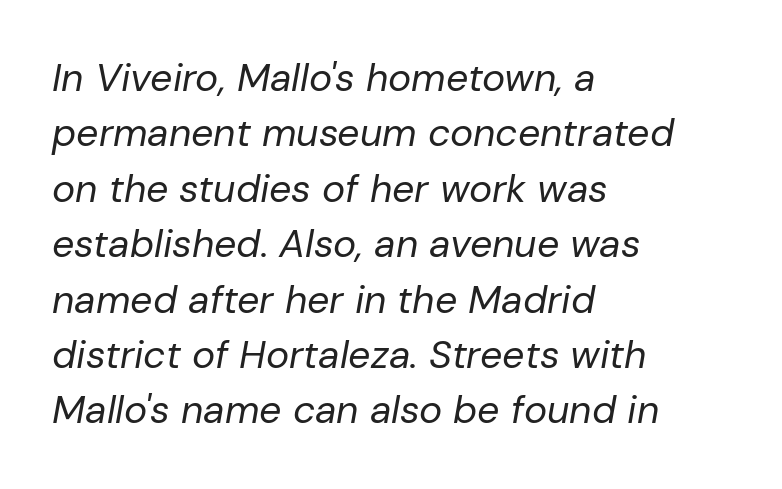
The specimen reads as italic at a glance. This block has exactly the height ordinary leading produces. In terms of letterspacing, this is plain default setting. The space beneath each line is pristine and unruled. Typeset ragged right — the left edge is the straight one. Proportional: the letters do not fall into vertical columns.
